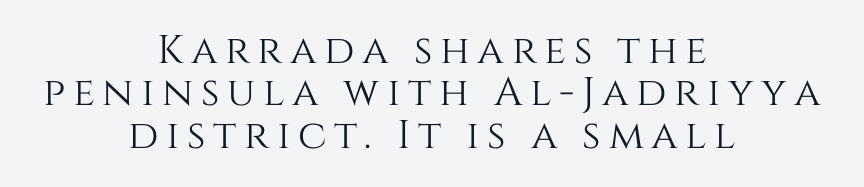
{"italic": "no", "width": "normal", "stroke_contrast": "medium", "x_height": "large", "monospaced": "no", "underline": "no", "align": "center", "line_spacing": "tight", "line_spacing_ratio": 1.06, "glyph_px": 40}
